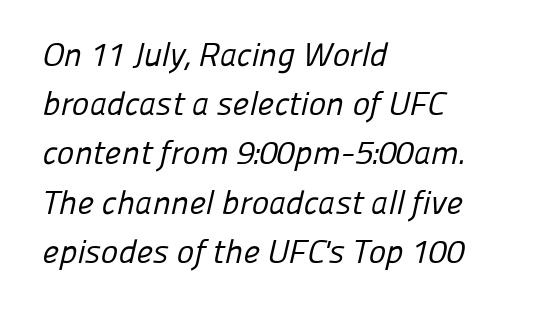
Q: Is the text bold? A: No.
Q: Is the typeface a serif or a sans-serif typeface? A: Sans-serif.
Q: Is the text underlined? A: No.
Q: How is the paragraph aligned? A: Left-aligned.
Q: Is the spacing between letters normal or unusually wide? A: Normal.
Q: Is the spacing between lines tight, normal or loose? A: Normal.
Q: Width (condensed, normal, or wide)? A: Normal.
Q: Stroke contrast? A: Low.
Q: x-height? A: Medium.
Q: Monospaced? A: No.
